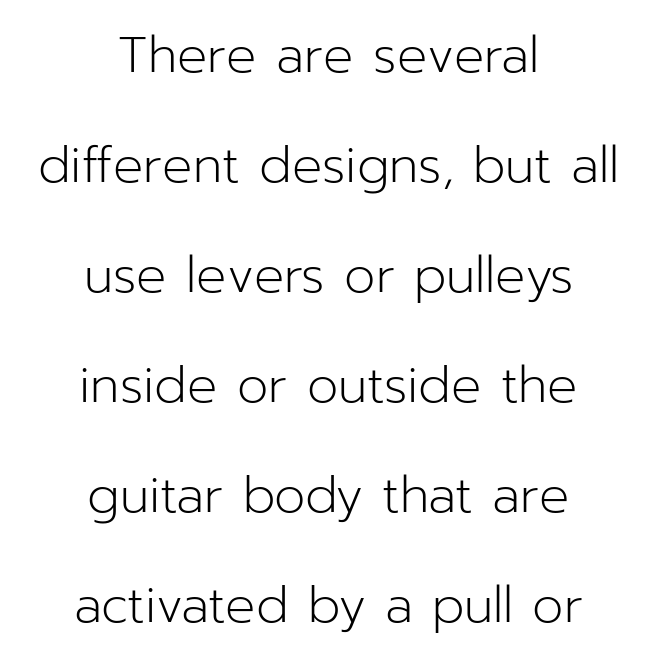
Vertical spacing — loose. The letters advance in unequal steps, a hallmark of proportional type. Nobody drew a line under any word here. Unlike italic type, these characters show no tilt at all. These lines keep a tight, regular rhythm from letter to letter.
